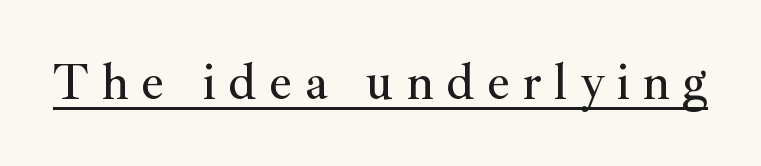
Looks like someone drew a line under every word here. The axis of the letterforms is exactly vertical. Note the varied advance widths — an 'i' is clearly narrower than an 'm'. Compared with typical body copy, the letter spacing here is much looser. This rendering employs a face with finishing strokes, i.e., a serif.
